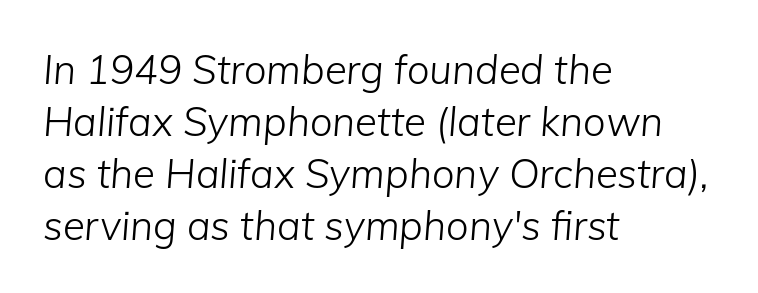
The characters are drawn with everyday or finer stroke widths. Think of a printed novel: that variable character pitch is what you see here. If you drew a ruler down the left edge, every line would touch it. Between one letter and the next there's only the usual sliver of space. Leading: standard.
